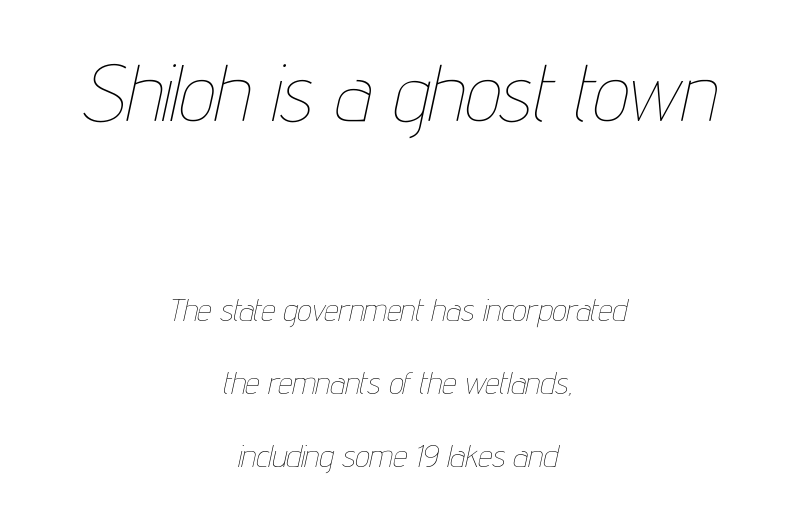
The image shows 80 px thin, condensed type, italic (leaning right); set centered, loose line spacing (2.28x), normal letter spacing, not underlined; the first (top) block is 2.5x larger; low stroke contrast and a medium x-height.
